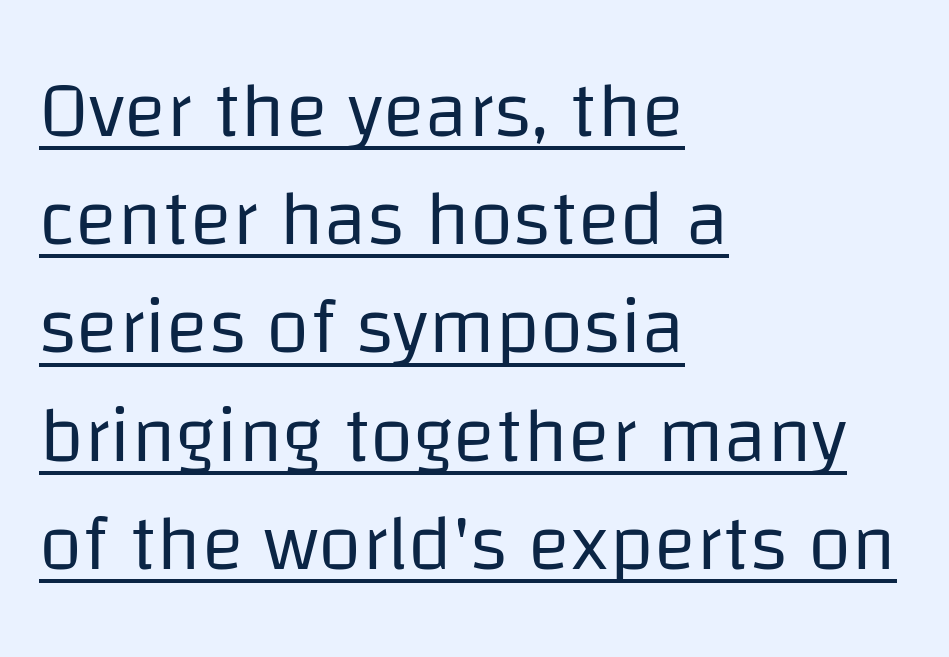
The image shows 79 px regular-weight sans-serif type, upright; set left-aligned, normal line spacing (1.37x), normal letter spacing, underlined; low stroke contrast and a large x-height.
